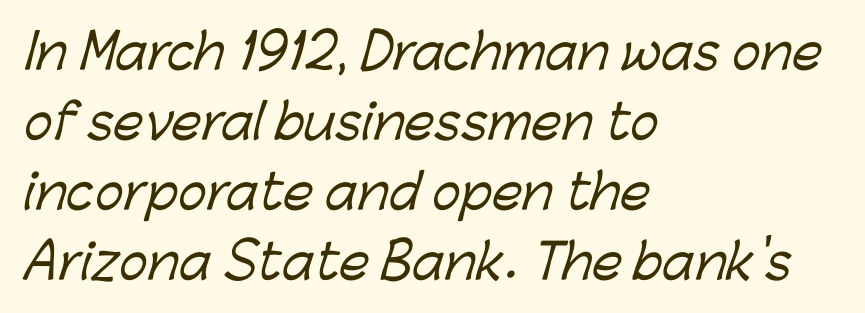
The ragged edge is on the right, which tells us the setting is flush left. The rendering uses a moderate line-height, typical for paragraphs. The glyphs are unaccompanied by any horizontal stroke below them. Compared with typical body copy, the letter spacing here is the same. These lines are rendered in a variable-pitch font. Regarding serifs, this sample does without them.
